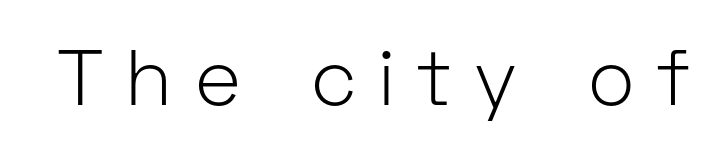
{"serif": "no", "italic": "no", "bold": "no", "weight": "light", "width": "normal", "stroke_contrast": "low", "x_height": "medium", "monospaced": "no", "underline": "no", "letter_spacing": "wide", "letter_spacing_em": 0.28, "glyph_px": 79}
